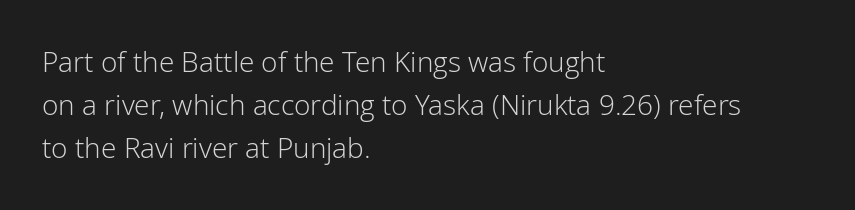
The image shows 28 px light sans-serif type, upright; set left-aligned, normal line spacing (1.54x), normal letter spacing, not underlined; low stroke contrast and a medium x-height.
